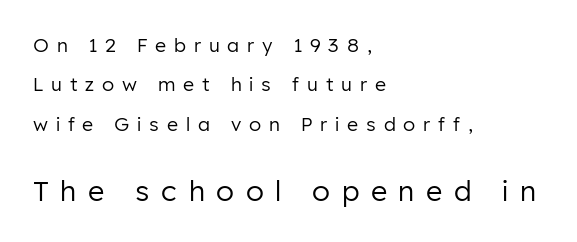
Students, observe: this is what heavily led, spacious text looks like. Words float on clear page, feet unadorned. This is the regular roman posture of the typeface. Is the lower block the larger one? Yes — the lower block carries the bigger type. Is this a sans? Yes — the strokes have no serifs. Words appear elongated and porous because spacing is wide.
